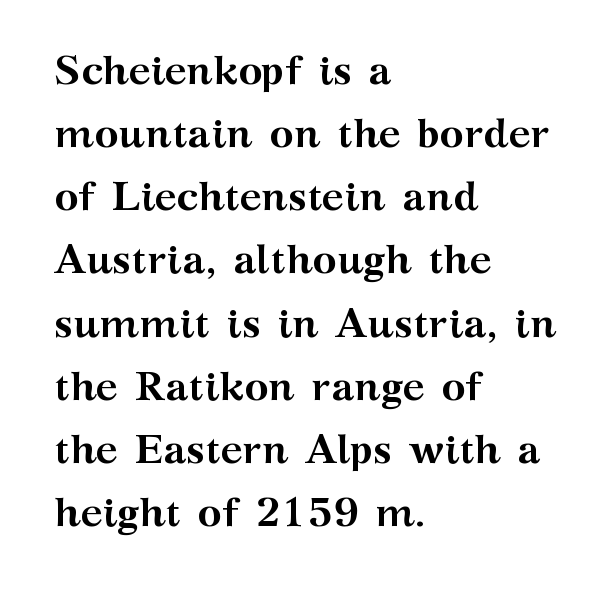
{"serif": "yes", "italic": "no", "bold": "yes", "weight": "semibold", "width": "wide", "stroke_contrast": "medium", "x_height": "medium", "monospaced": "no", "underline": "no", "align": "left", "line_spacing": "normal", "line_spacing_ratio": 1.54, "letter_spacing": "normal", "letter_spacing_em": 0.0, "glyph_px": 41}
